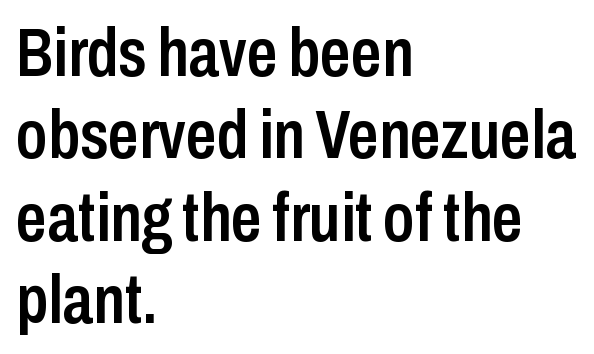
{"serif": "no", "italic": "no", "bold": "semi", "weight": "semibold", "width": "condensed", "stroke_contrast": "low", "x_height": "medium", "monospaced": "no", "underline": "no", "align": "left", "line_spacing_ratio": 1.21, "letter_spacing": "normal", "letter_spacing_em": 0.0, "glyph_px": 68}
